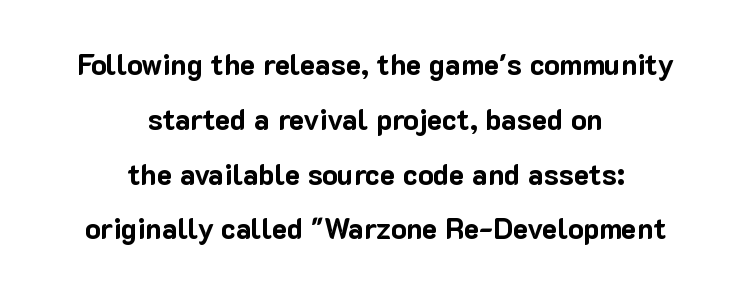
The image shows 29 px bold sans-serif type, upright; set centered, line spacing 1.89x, normal letter spacing, not underlined; low stroke contrast and a medium x-height.
